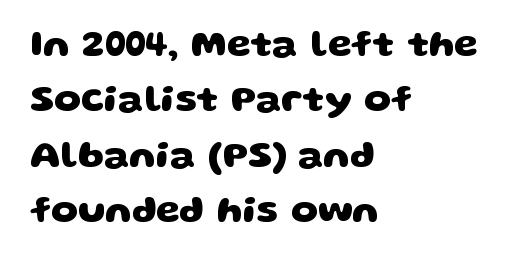
{"serif": "no", "bold": "yes", "weight": "heavy", "width": "wide", "stroke_contrast": "low", "x_height": "large", "monospaced": "no", "underline": "no", "align": "left", "line_spacing": "normal", "line_spacing_ratio": 1.46, "letter_spacing": "normal", "letter_spacing_em": 0.0, "glyph_px": 38}
